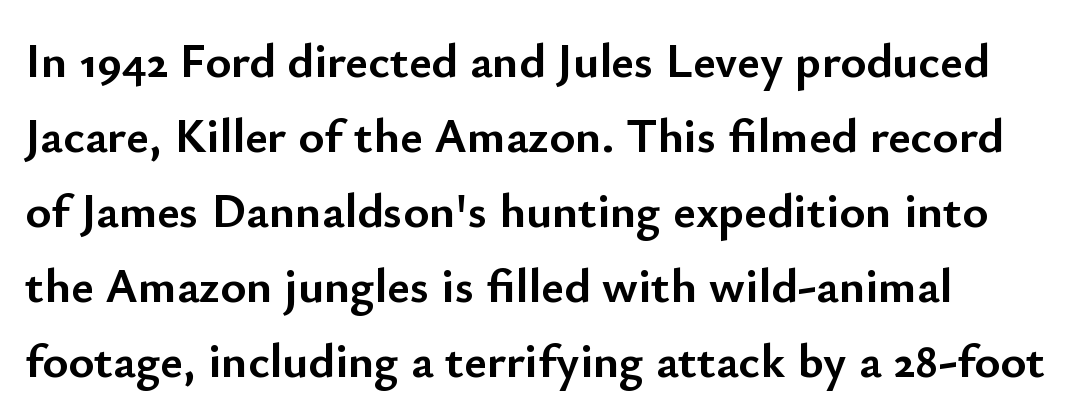
The rendering uses a moderate line-height, typical for paragraphs. This is roman type, the default non-slanted kind. Nobody drew a line under any word here. Does the type have serifs? No, each stem ends abruptly.
